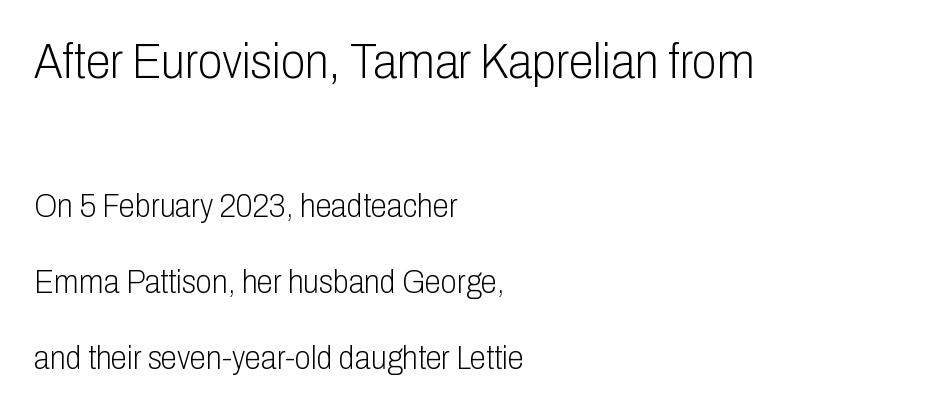
The image shows 50 px light, condensed sans-serif type, upright; set left-aligned, loose line spacing (2.29x), normal letter spacing, not underlined; the first (top) block is 1.52x larger; low stroke contrast and a medium x-height.
